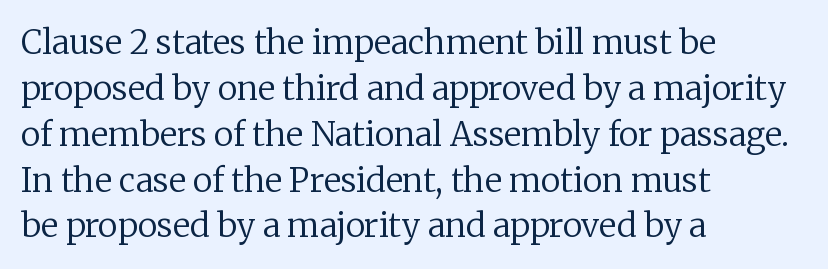
Nothing heavy about these letters — not bold at all. Caption: standard tracking, unaltered. Tall strokes in this sample are plumb rather than angled. The gap between lines stays unmarked. The letters advance in unequal steps, a hallmark of proportional type. Observe the serifs anchoring each vertical stroke in this sample.
